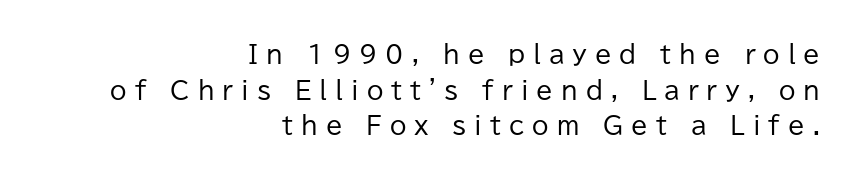
The vertical gap from one line to the next is medium. Letters rest on an invisible, unmarked baseline. The passage shown has open, widely tracked lettering throughout. The rendering anchors every line to the right-hand side.
